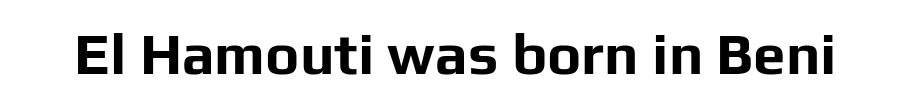
Q: Is the text bold? A: Yes.
Q: Is the text italic (slanted)? A: No, it is upright.
Q: Is the typeface a serif or a sans-serif typeface? A: Sans-serif.
Q: Is the text underlined? A: No.
Q: Is the spacing between letters normal or unusually wide? A: Normal.
Q: Width (condensed, normal, or wide)? A: Normal.
Q: Stroke contrast? A: Low.
Q: x-height? A: Medium.
Q: Monospaced? A: No.
